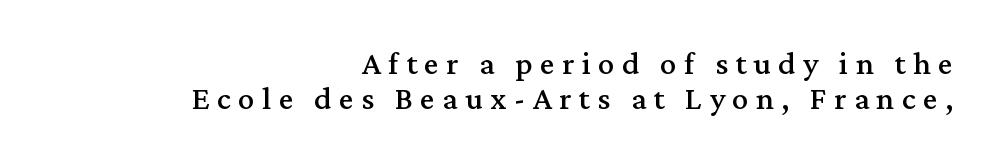
Substantial extra tracking has been applied to these lines. Horizontally, the lines are justified to the trailing edge only. Whoever set this chose condensed vertical rhythm over breathing room. Nobody drew a line under any word here. Proportional: the letters do not fall into vertical columns.
